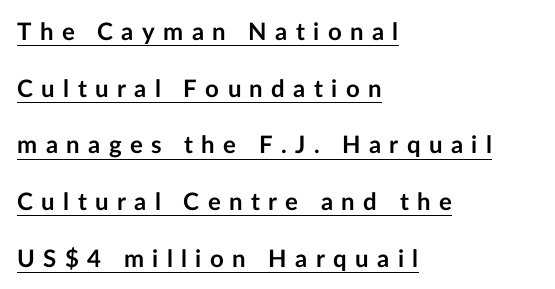
Underlined type. The lines in this sample share a left origin and differ only in where they stop. This is roman type, the default non-slanted kind. These lines have a slow, spaced-out rhythm from letter to letter.
